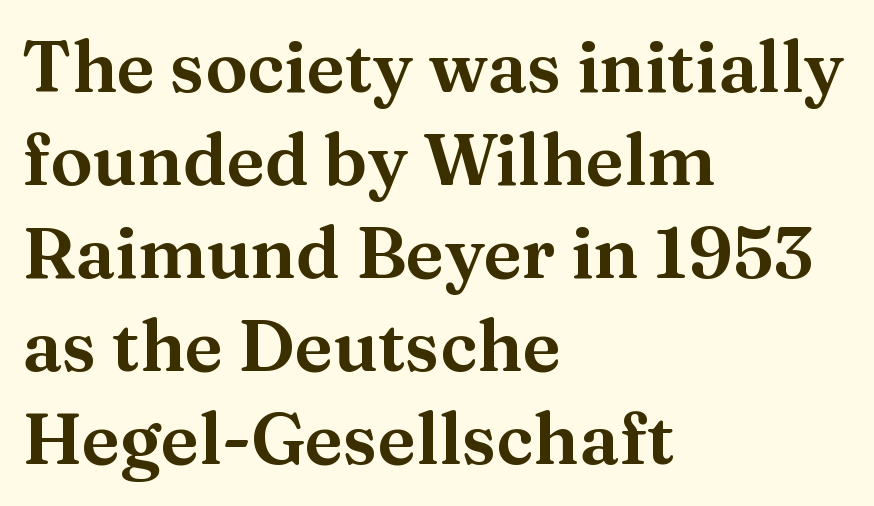
Tracking value appears to be zero — textbook default spacing. You could not count columns in this text — the font is proportionally spaced. The ragged edge is on the right, which tells us the setting is flush left. Characters remain perfectly vertical along every line. In terms of leading, this rendering sits right in the middle.
